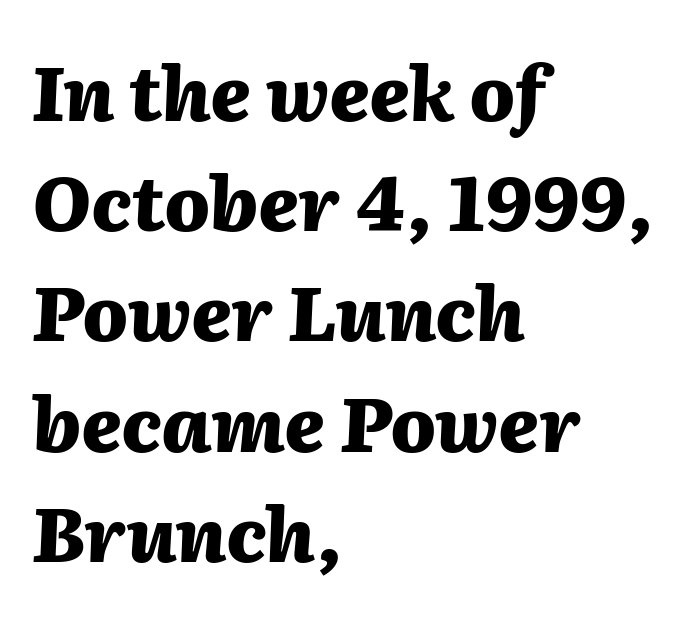
{"italic": "yes", "lean": "right", "slant_degrees": 2, "bold": "yes", "weight": "heavy", "width": "normal", "stroke_contrast": "medium", "x_height": "medium", "monospaced": "no", "underline": "no", "align": "left", "line_spacing": "normal", "line_spacing_ratio": 1.47, "letter_spacing": "normal", "letter_spacing_em": 0.0, "glyph_px": 75}
